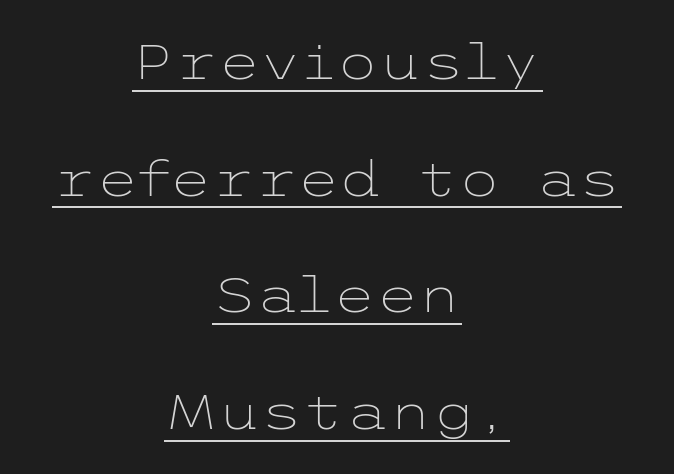
Is the type heavy? It reads as light-to-regular instead. Nobody touched the tracking dial on this one. What decoration does the sample have? An underline. Unlike a traditional serif, this face leaves its strokes unadorned.
